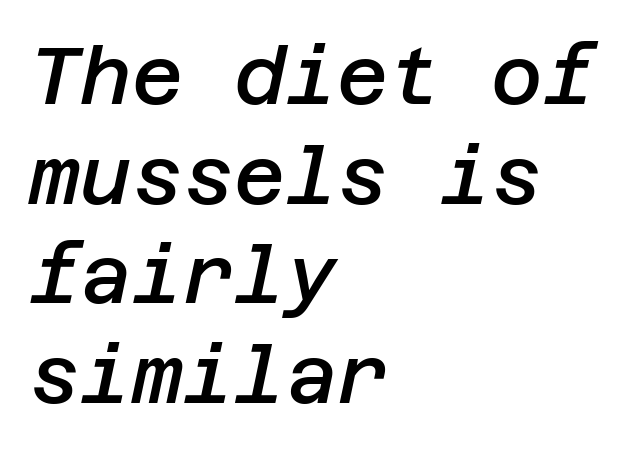
Bare-footed words on every line. Words appear dense and cohesive because spacing is normal. These lines carry some extra weight — a demibold, not a full bold. All the whitespace from short lines collects on the right. Rows of type keep a routine distance in the vertical direction. Compared with ordinary roman type, these characters are visibly tilted.
